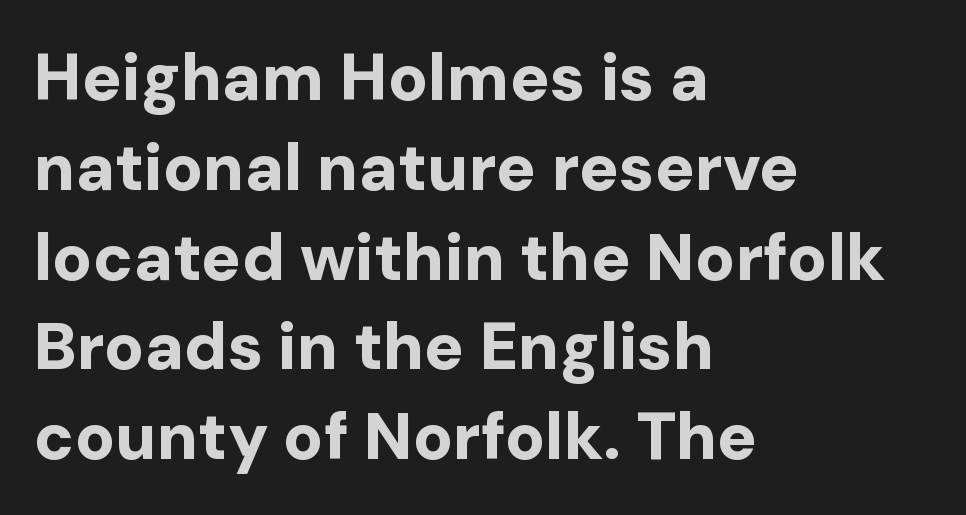
If you drew a line through each stem, it would be perfectly vertical. Looks like regular typesetting: each glyph gets only the width it needs. Vertical spacing — default. There is no visible air inserted between adjacent glyphs.
